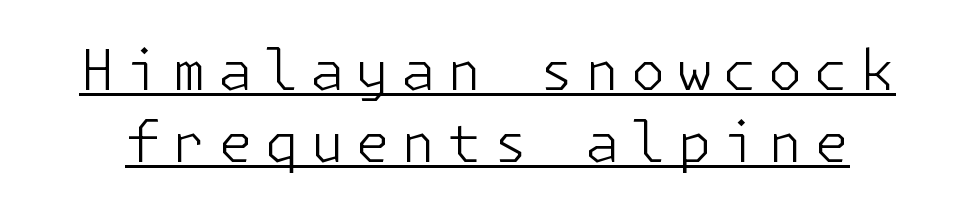
Q: Is the text bold? A: No.
Q: Is the text italic (slanted)? A: No, it is upright.
Q: Is the typeface a serif or a sans-serif typeface? A: Sans-serif.
Q: Is the text underlined? A: Yes.
Q: Is the spacing between letters normal or unusually wide? A: Unusually wide.
Q: Is the spacing between lines tight, normal or loose? A: Normal.
Q: Width (condensed, normal, or wide)? A: Normal.
Q: Stroke contrast? A: Low.
Q: x-height? A: Medium.
